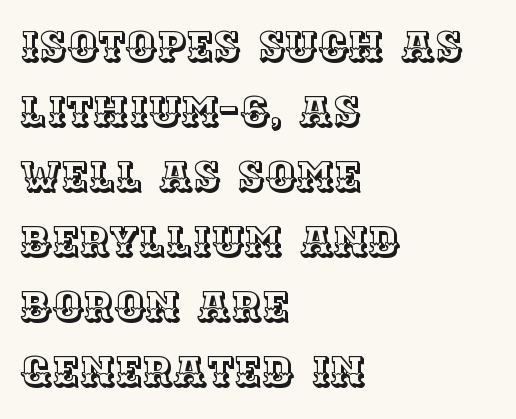
Q: Is the text italic (slanted)? A: No, it is upright.
Q: Is the text underlined? A: No.
Q: How is the paragraph aligned? A: Left-aligned.
Q: Is the spacing between letters normal or unusually wide? A: Normal.
Q: Is the spacing between lines tight, normal or loose? A: Normal.
Q: Width (condensed, normal, or wide)? A: Normal.
Q: x-height? A: Large.
Q: Monospaced? A: No.
